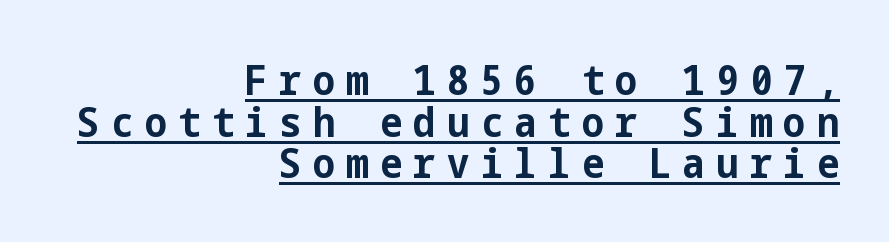
Q: Is the text bold? A: Yes.
Q: Is the text italic (slanted)? A: No, it is upright.
Q: Is the typeface a serif or a sans-serif typeface? A: Sans-serif.
Q: Is the text underlined? A: Yes.
Q: How is the paragraph aligned? A: Right-aligned.
Q: Is the spacing between letters normal or unusually wide? A: Unusually wide.
Q: Is the spacing between lines tight, normal or loose? A: Tight.
Q: Width (condensed, normal, or wide)? A: Condensed.
Q: Stroke contrast? A: Low.
Q: x-height? A: Medium.
